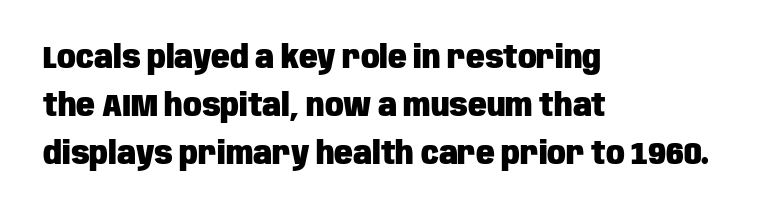
{"serif": "no", "italic": "no", "bold": "yes", "weight": "heavy", "width": "condensed", "stroke_contrast": "low", "x_height": "large", "monospaced": "no", "underline": "no", "align": "left", "line_spacing": "normal", "line_spacing_ratio": 1.55, "letter_spacing": "normal", "letter_spacing_em": 0.0, "glyph_px": 31}
